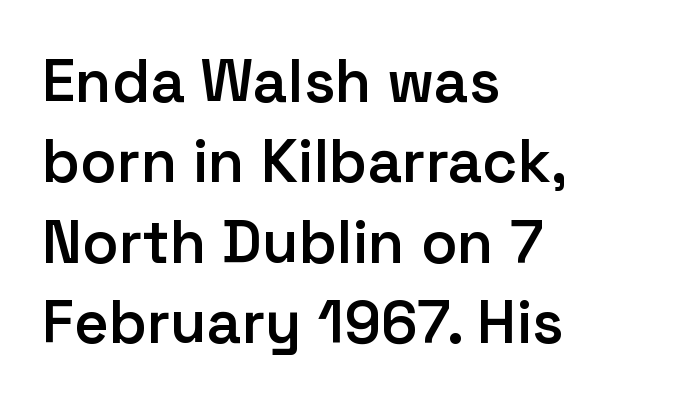
Does the leading feel generous? No, just average. Lines of text with bare space underneath. Proportional: the letters do not fall into vertical columns. This sample uses plain, unmodified letter spacing. Nope, not italic — everything's standing straight. The characters display no serif detailing; their extremities are plain.
